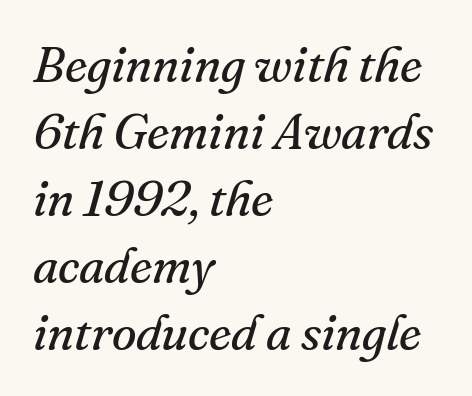
Q: Is the text bold? A: No.
Q: Is the text italic (slanted)? A: Yes, it leans right by about 16 degrees.
Q: Is the typeface a serif or a sans-serif typeface? A: Serif.
Q: Is the text underlined? A: No.
Q: How is the paragraph aligned? A: Left-aligned.
Q: Is the spacing between letters normal or unusually wide? A: Normal.
Q: Is the spacing between lines tight, normal or loose? A: Normal.
Q: Width (condensed, normal, or wide)? A: Normal.
Q: Stroke contrast? A: Medium.
Q: x-height? A: Small.
Q: Monospaced? A: No.
